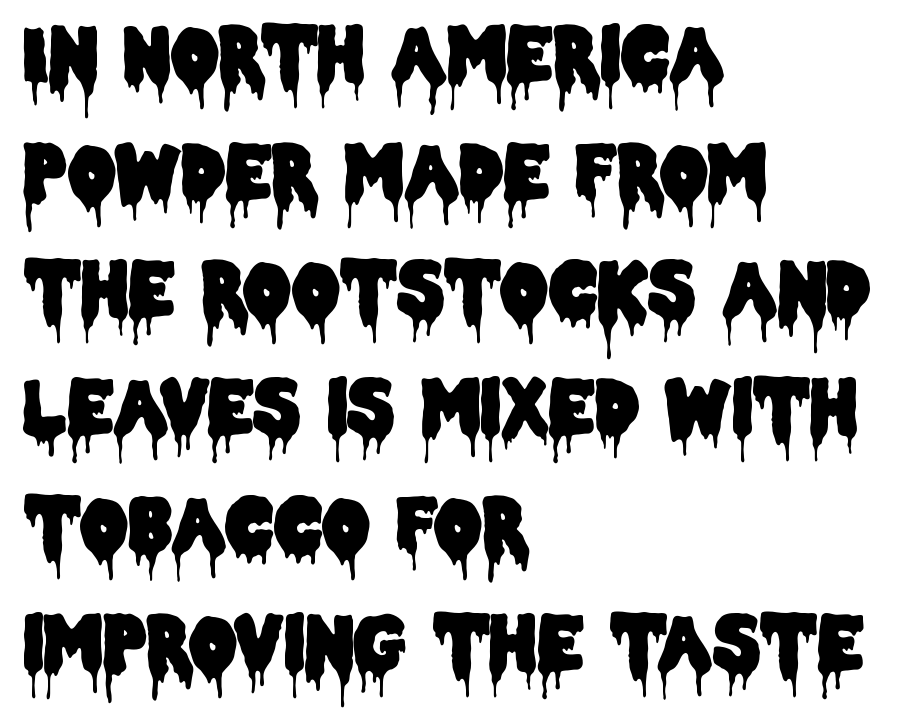
Short note: letters normally spaced. The foot of each line stays bare and open. This is sans-serif lettering, the kind often seen on screens and signage. You could not count columns in this text — the font is proportionally spaced.
